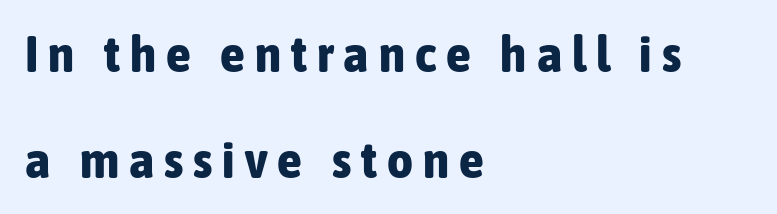
The image shows 50 px bold, condensed sans-serif type, upright; set left-aligned, loose line spacing (2.12x), unusually wide letter spacing (+0.2 em), not underlined; low stroke contrast and a medium x-height.
